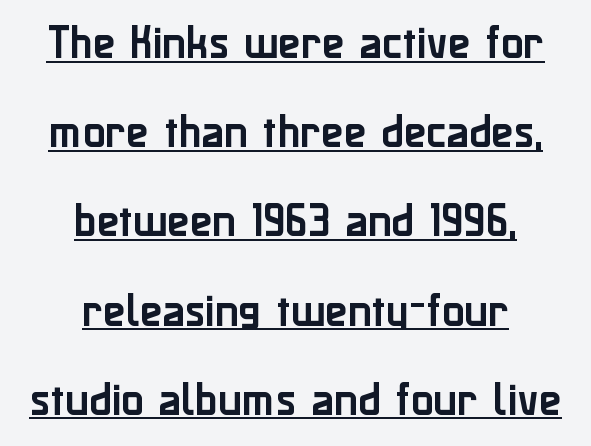
The lines are quadded center. The type family on display is of the sans-serif kind. Ordinary non-slanted type is in use. A continuous stroke trails under the words, as in a hyperlink. This sample has the flowing, uneven cadence of proportional lettering. Summary of vertical rhythm: relaxed, with wide interline spacing.
